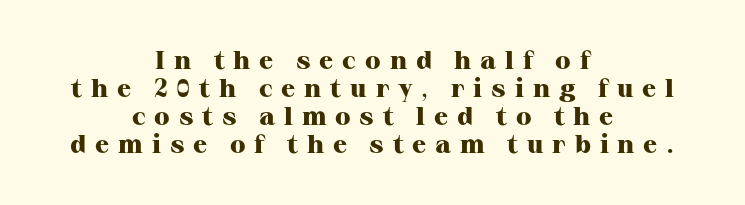
The zone under the glyphs is completely vacant. Plenty of ink on the page — the face is bold. The typography opts for an upright posture over an oblique one. Is the block centered? Yes — each line is placed symmetrically about the middle.
